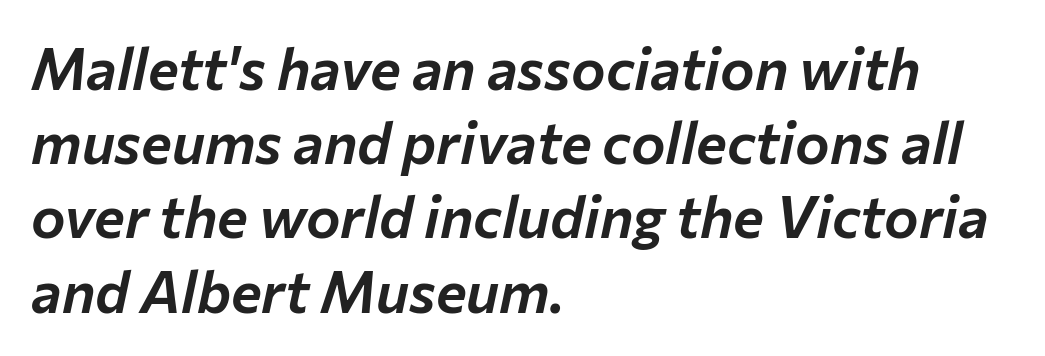
Q: Is the text italic (slanted)? A: Yes, it leans right by about 12 degrees.
Q: Is the text underlined? A: No.
Q: How is the paragraph aligned? A: Left-aligned.
Q: Is the spacing between letters normal or unusually wide? A: Normal.
Q: Is the spacing between lines tight, normal or loose? A: Normal.
Q: Width (condensed, normal, or wide)? A: Normal.
Q: Stroke contrast? A: Low.
Q: x-height? A: Medium.
Q: Monospaced? A: No.
